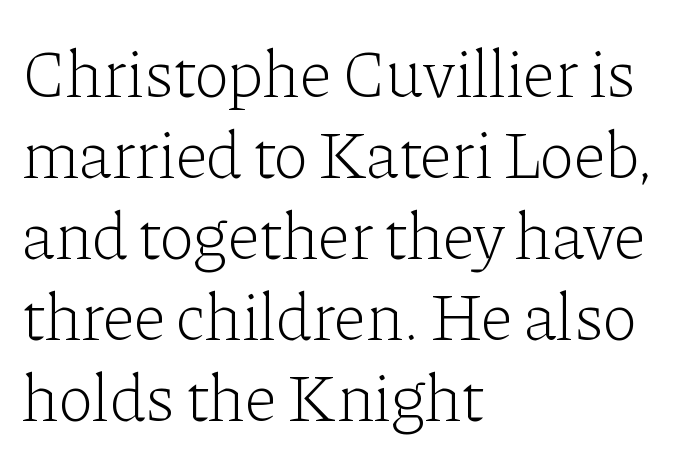
The strip under each line holds only bare page. When letters stand straight like this, we call the style roman or upright. Here the designer chose a conventional face with non-uniform glyph widths. Inter-character spacing is left at the font's built-in metrics. The designer went with a serif here, giving each stem small feet. The face looks like a standard text weight, possibly lighter.
